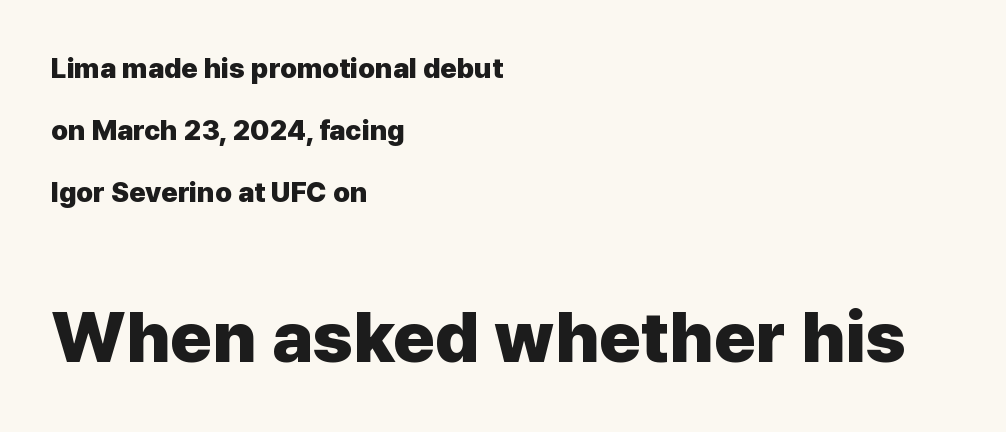
Regarding serifs, this sample does without them. The more generous point size was reserved for the lower chunk. Weight check: bold — yes, fully. Plain, unruled lines of type. Spacing verdict: proportional, widths tailored to each character.
